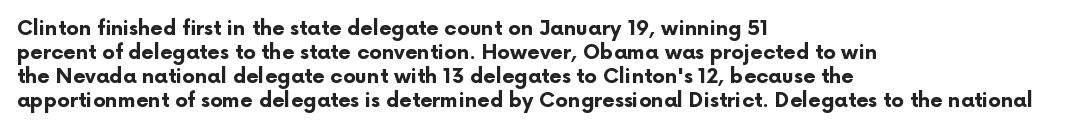
Posture: upright roman. Between one letter and the next there's only the usual sliver of space. Layout note: lines flush left. Clear beneath every line of the passage. The characters look thick and weighty, a clear bold.
